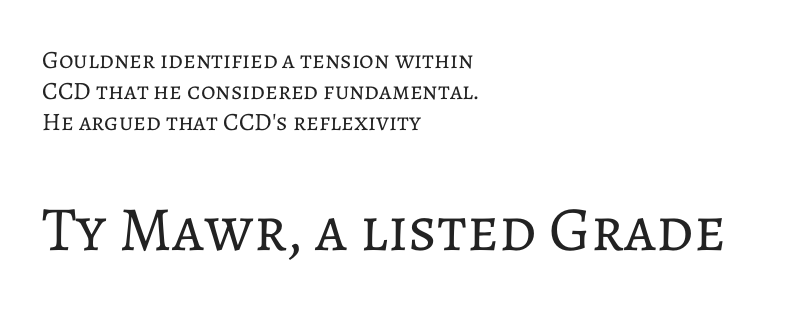
{"italic": "no", "bold": "no", "weight": "regular", "width": "normal", "stroke_contrast": "low", "x_height": "medium", "monospaced": "no", "underline": "no", "align": "left", "line_spacing_ratio": 1.24, "letter_spacing": "normal", "letter_spacing_em": 0.0, "larger_block": "second", "size_ratio": 2.52, "glyph_px": 63}
